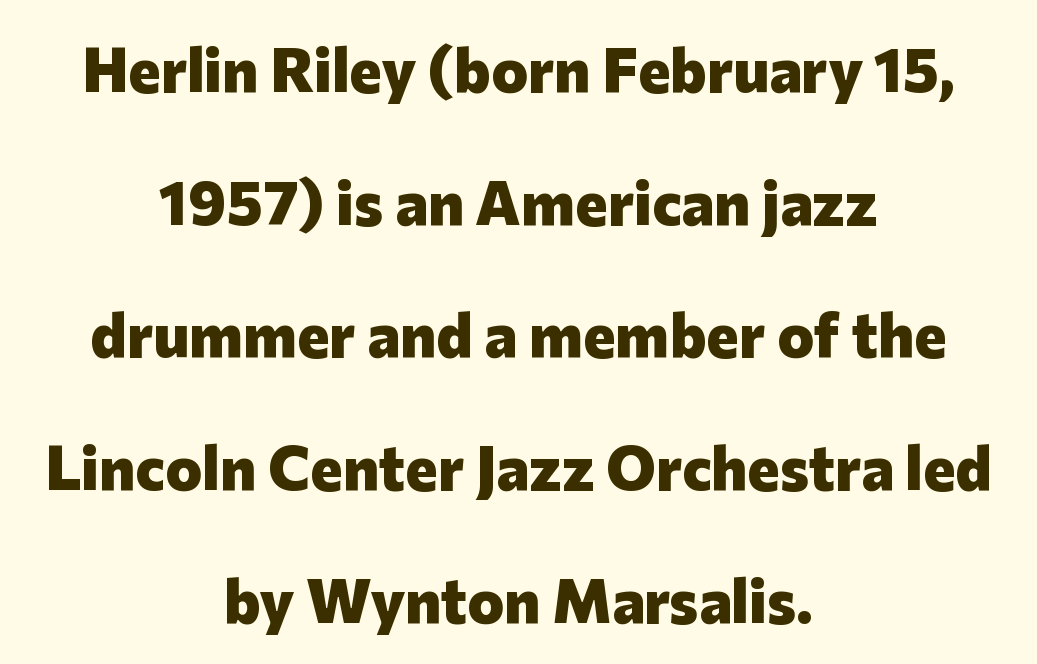
Note the varied advance widths — an 'i' is clearly narrower than an 'm'. Casual observation: everything's sitting right in the middle. The font's upright variant was chosen for this text. Type style note: lacks serifs.
